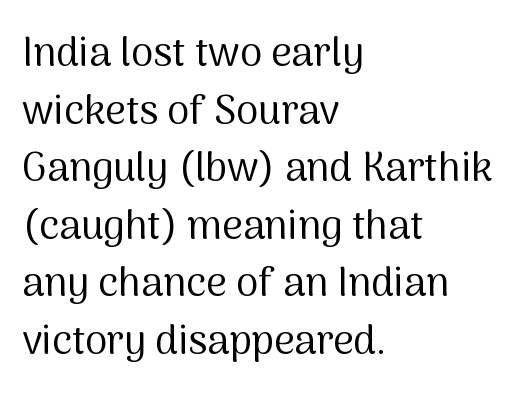
Line beginnings align vertically; line endings do not. The characters display no serif detailing; their extremities are plain. The face used here is proportionally spaced, like ordinary book or web type. Rule under the text: the space is simply empty. Is the type heavy? It reads as light-to-regular instead. Each new line begins a customary step beneath the previous one.
